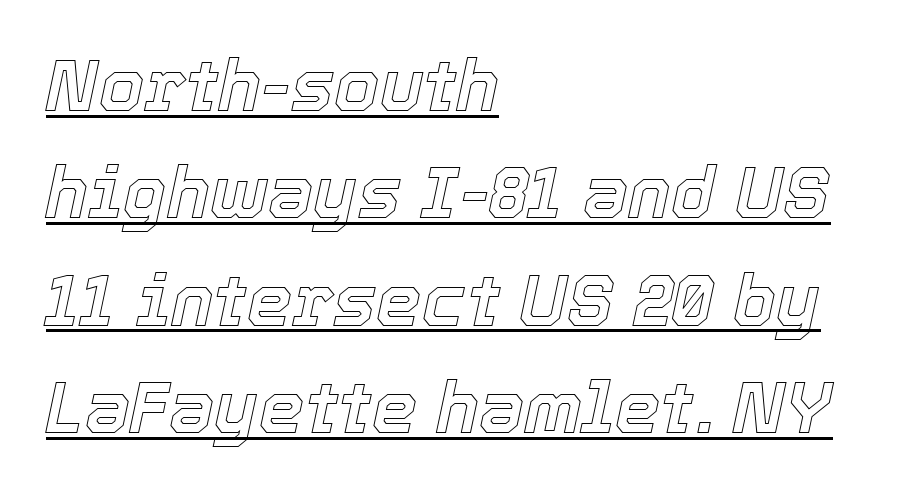
Q: Is the text italic (slanted)? A: Yes, it leans right by about 12 degrees.
Q: Is the text underlined? A: Yes.
Q: How is the paragraph aligned? A: Left-aligned.
Q: Is the spacing between letters normal or unusually wide? A: Normal.
Q: Is the spacing between lines tight, normal or loose? A: Normal.
Q: Width (condensed, normal, or wide)? A: Normal.
Q: x-height? A: Medium.
Q: Monospaced? A: No.
